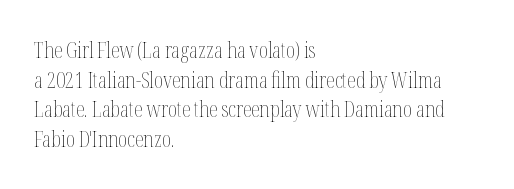
Q: Is the text bold? A: No.
Q: Is the text italic (slanted)? A: No, it is upright.
Q: Is the text underlined? A: No.
Q: How is the paragraph aligned? A: Left-aligned.
Q: Is the spacing between letters normal or unusually wide? A: Normal.
Q: Is the spacing between lines tight, normal or loose? A: Normal.
